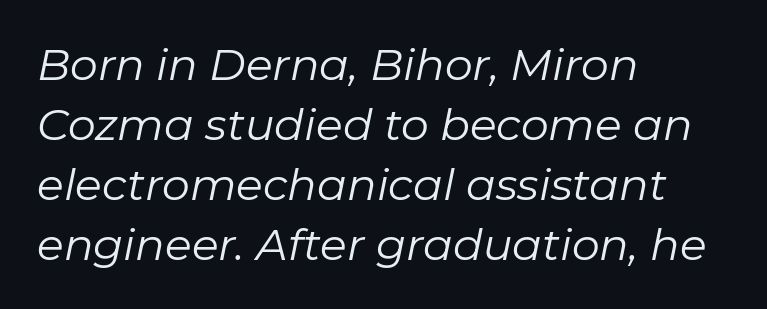
{"italic": "yes", "lean": "right", "slant_degrees": 11, "bold": "no", "weight": "regular", "width": "normal", "stroke_contrast": "low", "x_height": "medium", "monospaced": "no", "underline": "no", "align": "left", "line_spacing": "normal", "line_spacing_ratio": 1.36, "letter_spacing": "normal", "letter_spacing_em": 0.0, "glyph_px": 44}
